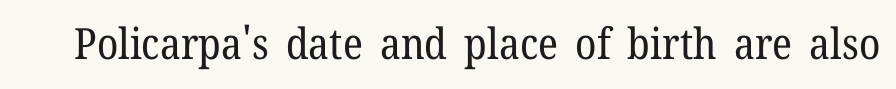
The image shows 43 px regular-weight serif type, upright; set normal letter spacing, not underlined; low stroke contrast and a medium x-height.
